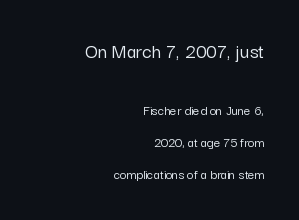
{"italic": "no", "underline": "no", "align": "right", "line_spacing": "loose", "line_spacing_ratio": 2.29, "letter_spacing": "normal", "letter_spacing_em": 0.0, "larger_block": "first", "size_ratio": 1.5, "glyph_px": 21}
